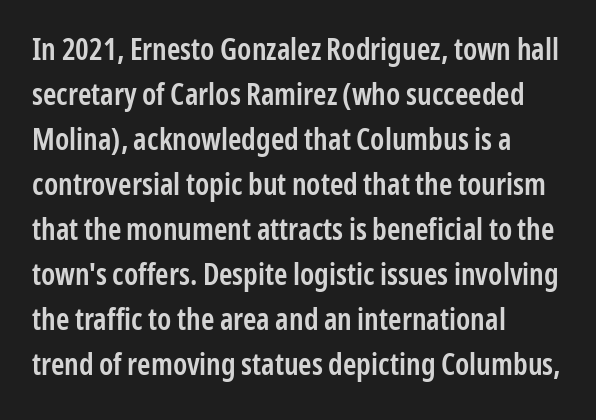
The image shows 30 px semibold, condensed sans-serif type, upright; set left-aligned, normal line spacing (1.5x), normal letter spacing, not underlined; low stroke contrast and a medium x-height.
